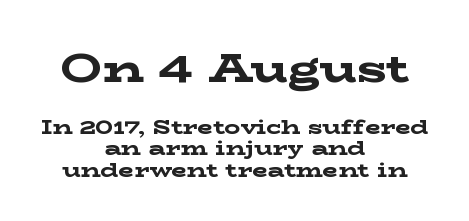
The image shows 41 px bold, wide serif type, upright; set centered, tight line spacing (1.06x), normal letter spacing, not underlined; the first (top) block is 2.05x larger; low stroke contrast and a medium x-height.
